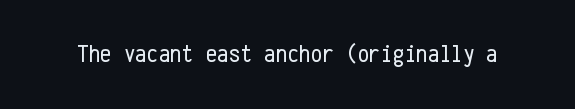
{"italic": "no", "bold": "no", "underline": "no", "letter_spacing": "normal", "letter_spacing_em": 0.0, "glyph_px": 26}
